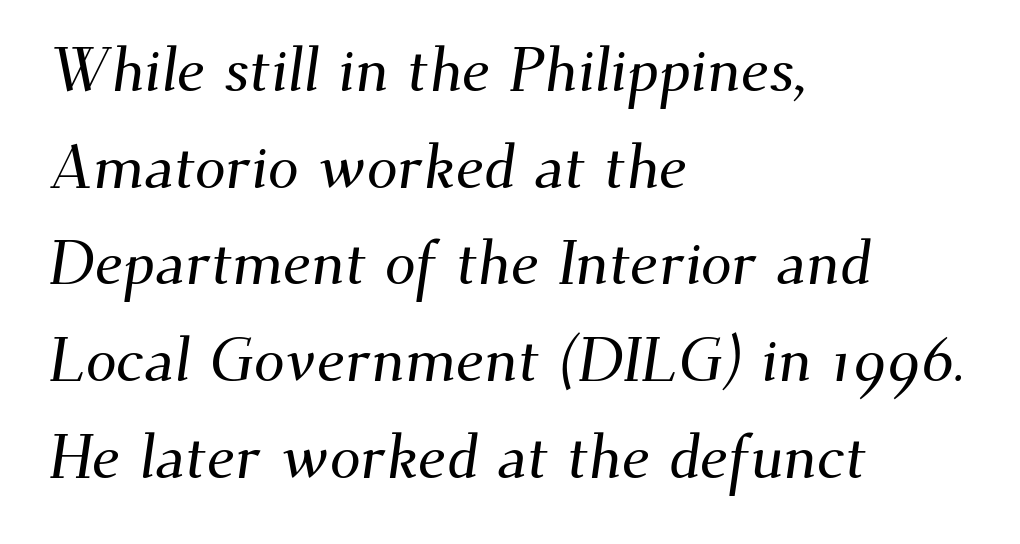
{"serif": "yes", "width": "normal", "stroke_contrast": "medium", "x_height": "small", "monospaced": "no", "underline": "no", "align": "left", "line_spacing": "normal", "line_spacing_ratio": 1.56, "letter_spacing": "normal", "letter_spacing_em": 0.0, "glyph_px": 62}
